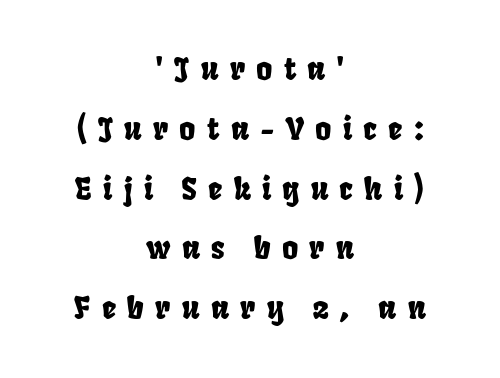
The image shows 31 px condensed sans-serif type; set centered, loose line spacing (1.93x), unusually wide letter spacing (+0.36 em), not underlined; low stroke contrast and a large x-height.
